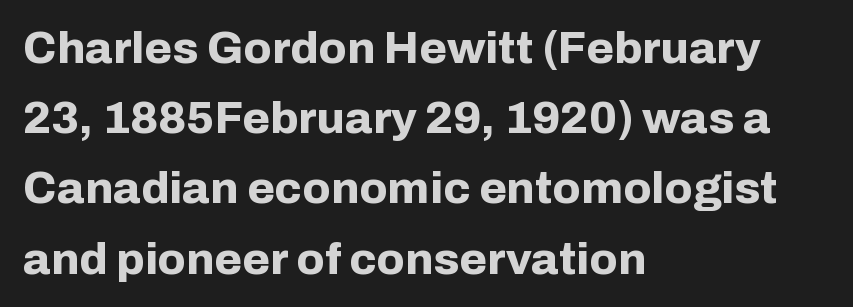
{"serif": "no", "italic": "no", "bold": "yes", "weight": "bold", "width": "normal", "stroke_contrast": "low", "x_height": "medium", "monospaced": "no", "underline": "no", "align": "left", "line_spacing": "normal", "line_spacing_ratio": 1.56, "letter_spacing": "normal", "letter_spacing_em": 0.0, "glyph_px": 45}
